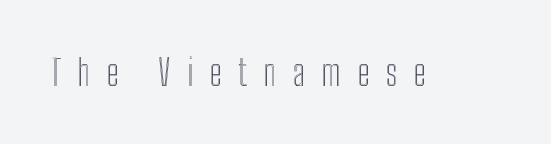
{"italic": "no", "width": "condensed", "x_height": "medium", "monospaced": "no", "underline": "no", "letter_spacing": "wide", "letter_spacing_em": 0.45, "glyph_px": 36}
